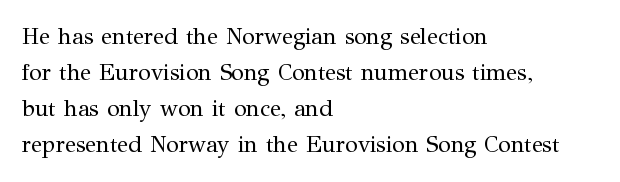
Nothing unusual about the tracking: characters are spaced as the font intends. The typesetter chose a ragged-right arrangement here. Vertical strokes here are truly vertical. In terms of leading, this rendering sits right in the middle.
